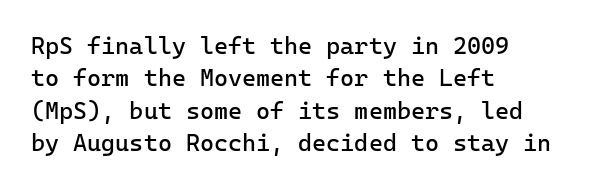
Q: Is the text bold? A: No.
Q: Is the text italic (slanted)? A: No, it is upright.
Q: Is the text underlined? A: No.
Q: How is the paragraph aligned? A: Left-aligned.
Q: Is the spacing between letters normal or unusually wide? A: Normal.
Q: Is the spacing between lines tight, normal or loose? A: Normal.
